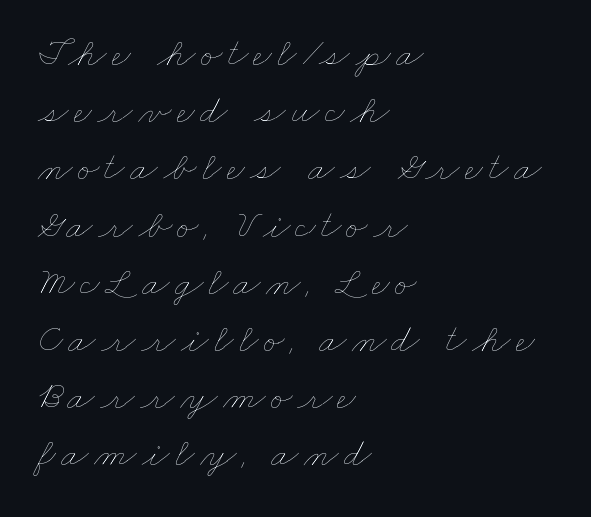
The image shows 40 px thin, wide type; set left-aligned, normal line spacing (1.43x), not underlined; low stroke contrast and a small x-height.
